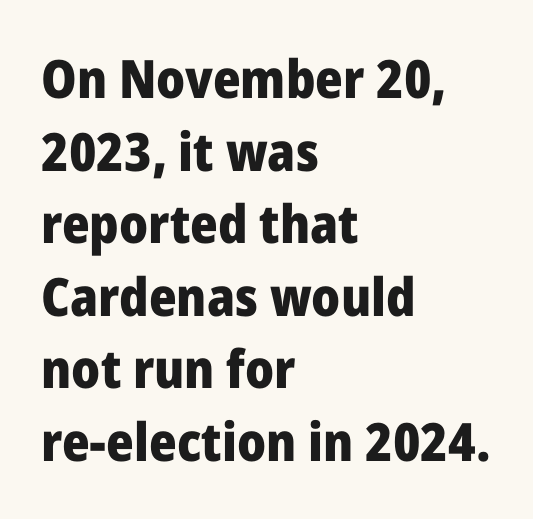
{"serif": "no", "italic": "no", "bold": "yes", "weight": "heavy", "width": "normal", "stroke_contrast": "low", "x_height": "medium", "monospaced": "no", "underline": "no", "align": "left", "line_spacing": "normal", "line_spacing_ratio": 1.37, "letter_spacing": "normal", "letter_spacing_em": 0.0, "glyph_px": 53}
